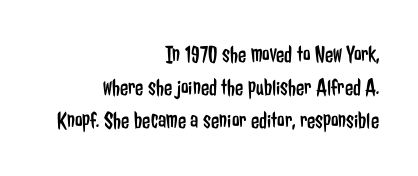
Q: Is the text bold? A: No.
Q: Is the text italic (slanted)? A: No, it is upright.
Q: Is the text underlined? A: No.
Q: How is the paragraph aligned? A: Right-aligned.
Q: Is the spacing between letters normal or unusually wide? A: Normal.
Q: Is the spacing between lines tight, normal or loose? A: Normal.
